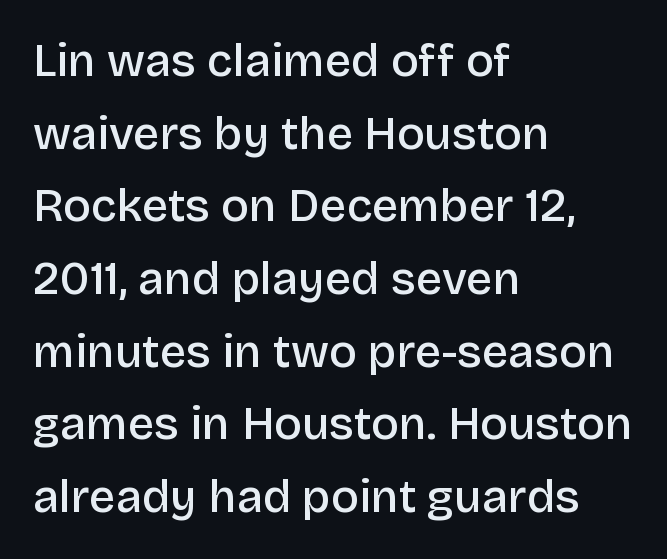
Q: Is the text bold? A: Semi-bold.
Q: Is the text italic (slanted)? A: No, it is upright.
Q: Is the typeface a serif or a sans-serif typeface? A: Sans-serif.
Q: Is the text underlined? A: No.
Q: How is the paragraph aligned? A: Left-aligned.
Q: Is the spacing between letters normal or unusually wide? A: Normal.
Q: Is the spacing between lines tight, normal or loose? A: Normal.
Q: Width (condensed, normal, or wide)? A: Normal.
Q: Stroke contrast? A: Low.
Q: x-height? A: Large.
Q: Monospaced? A: No.
